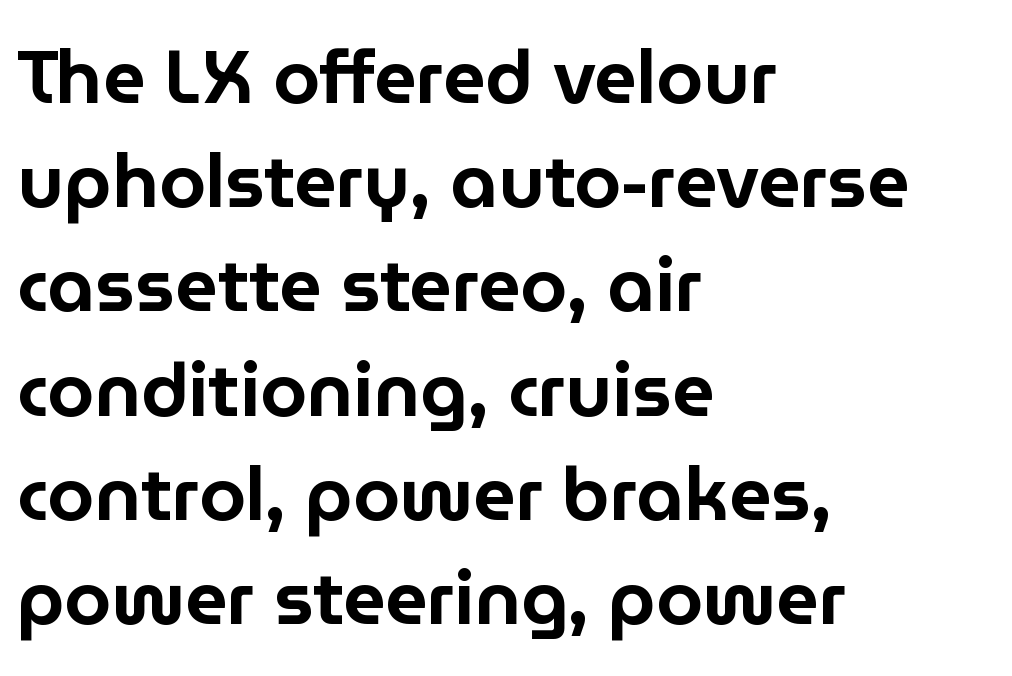
The image shows 75 px sans-serif type, upright; set left-aligned, normal line spacing (1.39x), normal letter spacing, not underlined; low stroke contrast and a medium x-height.
